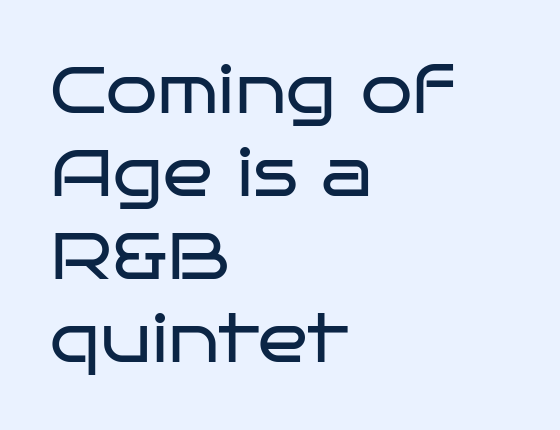
Q: Is the text bold? A: No.
Q: Is the text italic (slanted)? A: No, it is upright.
Q: Is the typeface a serif or a sans-serif typeface? A: Sans-serif.
Q: Is the text underlined? A: No.
Q: How is the paragraph aligned? A: Left-aligned.
Q: Is the spacing between letters normal or unusually wide? A: Normal.
Q: Is the spacing between lines tight, normal or loose? A: Normal.
Q: Width (condensed, normal, or wide)? A: Wide.
Q: Stroke contrast? A: Low.
Q: x-height? A: Large.
Q: Monospaced? A: No.
